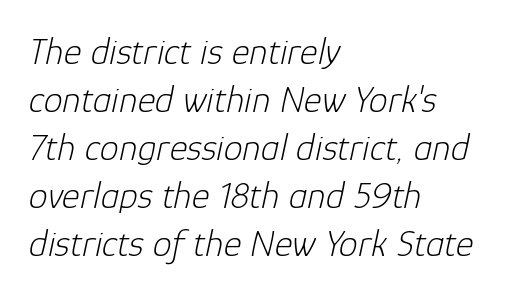
Summary of vertical rhythm: regular, with standard interline spacing. Notice how the stems are inclined rather than vertical — that's the hallmark of italics. Stems and bowls with no extra thickness — not bold. In CSS terms this would be text-align: left.
